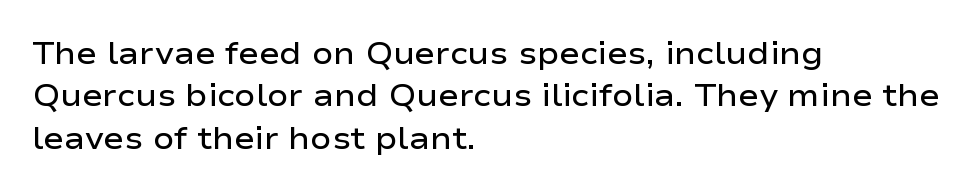
{"serif": "no", "italic": "no", "bold": "semi", "weight": "semibold", "width": "wide", "stroke_contrast": "low", "x_height": "medium", "monospaced": "no", "underline": "no", "align": "left", "line_spacing": "normal", "line_spacing_ratio": 1.37, "letter_spacing": "normal", "letter_spacing_em": 0.0, "glyph_px": 31}
